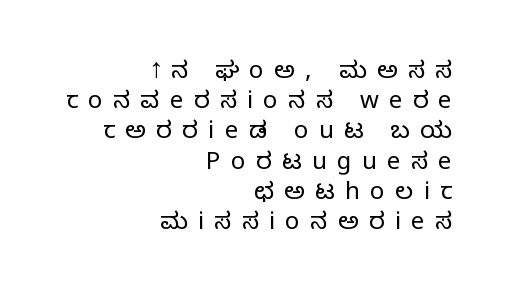
The image shows 24 px text type, upright; set right-aligned, normal line spacing (1.26x), unusually wide letter spacing (+0.43 em), not underlined.
